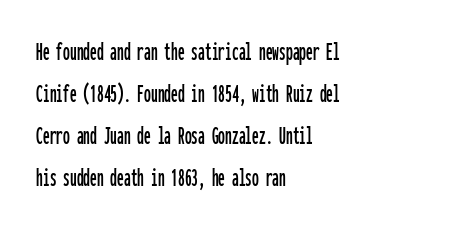
Q: Is the text italic (slanted)? A: No, it is upright.
Q: Is the text underlined? A: No.
Q: How is the paragraph aligned? A: Left-aligned.
Q: Is the spacing between letters normal or unusually wide? A: Normal.
Q: Is the spacing between lines tight, normal or loose? A: Normal.
